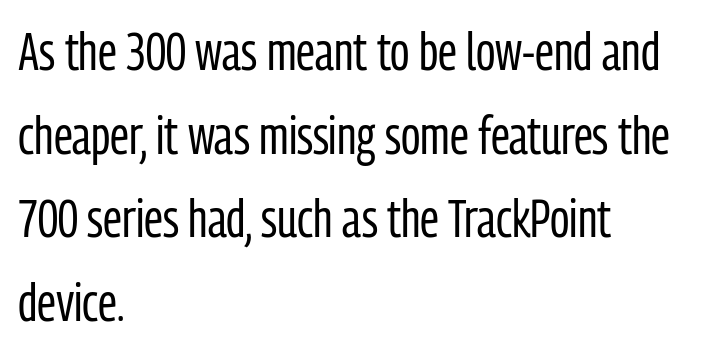
Q: Is the text bold? A: No.
Q: Is the text italic (slanted)? A: No, it is upright.
Q: Is the typeface a serif or a sans-serif typeface? A: Sans-serif.
Q: Is the text underlined? A: No.
Q: How is the paragraph aligned? A: Left-aligned.
Q: Is the spacing between letters normal or unusually wide? A: Normal.
Q: Is the spacing between lines tight, normal or loose? A: Normal.
Q: Width (condensed, normal, or wide)? A: Condensed.
Q: Stroke contrast? A: Low.
Q: x-height? A: Medium.
Q: Monospaced? A: No.
